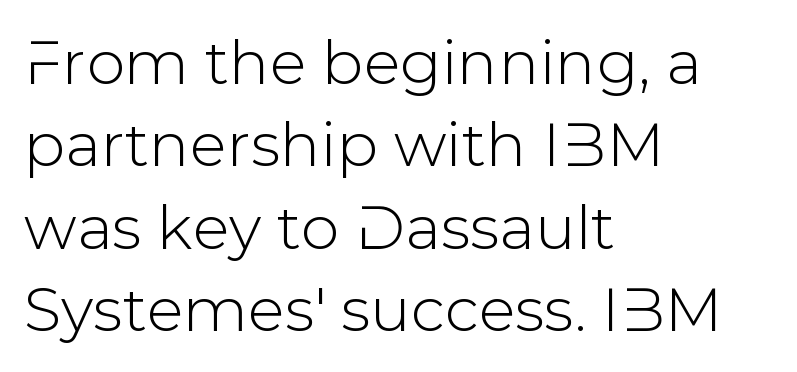
The image shows 61 px sans-serif type, upright; set left-aligned, normal line spacing (1.35x), normal letter spacing, not underlined; low stroke contrast and a medium x-height.
